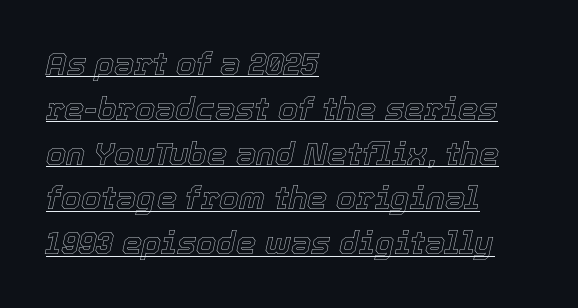
The image shows 32 px text type, italic (leaning right); set left-aligned, normal line spacing (1.4x), normal letter spacing, underlined; a medium x-height.
